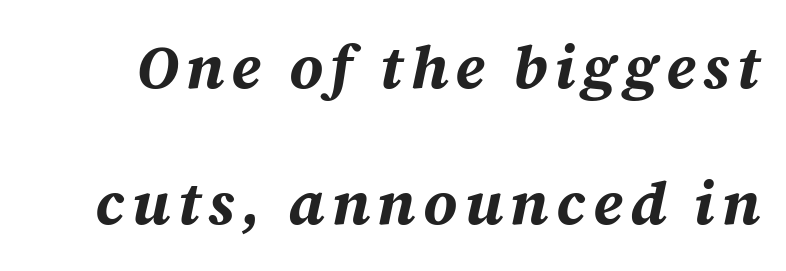
The image shows 60 px bold type, italic (leaning right); set loose line spacing (2.27x), not underlined; medium stroke contrast and a large x-height.
